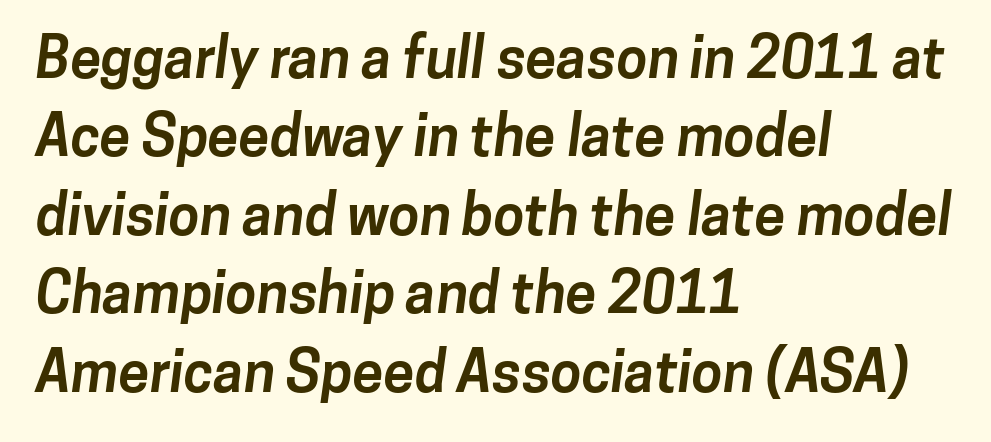
{"serif": "no", "bold": "yes", "weight": "bold", "width": "normal", "stroke_contrast": "low", "x_height": "medium", "monospaced": "no", "underline": "no", "align": "left", "line_spacing": "normal", "line_spacing_ratio": 1.4, "letter_spacing": "normal", "letter_spacing_em": 0.0, "glyph_px": 56}
